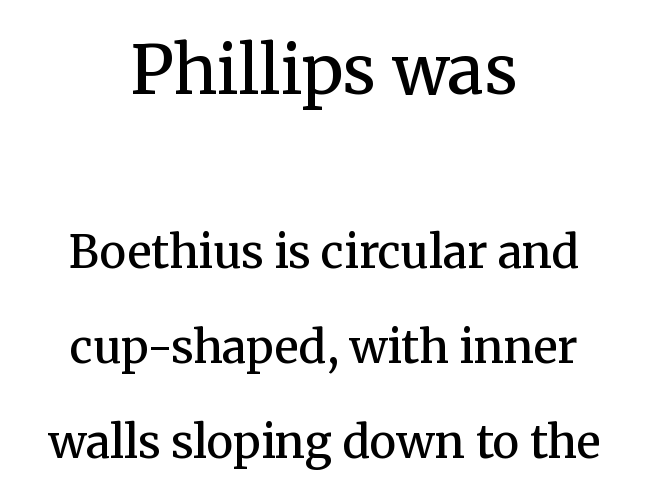
Q: Is the text bold? A: Semi-bold.
Q: Is the text italic (slanted)? A: No, it is upright.
Q: Is the typeface a serif or a sans-serif typeface? A: Serif.
Q: Is the text underlined? A: No.
Q: How is the paragraph aligned? A: Centered.
Q: Is the spacing between letters normal or unusually wide? A: Normal.
Q: Is the spacing between lines tight, normal or loose? A: Loose.
Q: Which block of text is set in a larger size, the first (top) or the second (bottom)? A: The first (top) one.
Q: Width (condensed, normal, or wide)? A: Normal.
Q: Stroke contrast? A: Medium.
Q: x-height? A: Medium.
Q: Monospaced? A: No.
